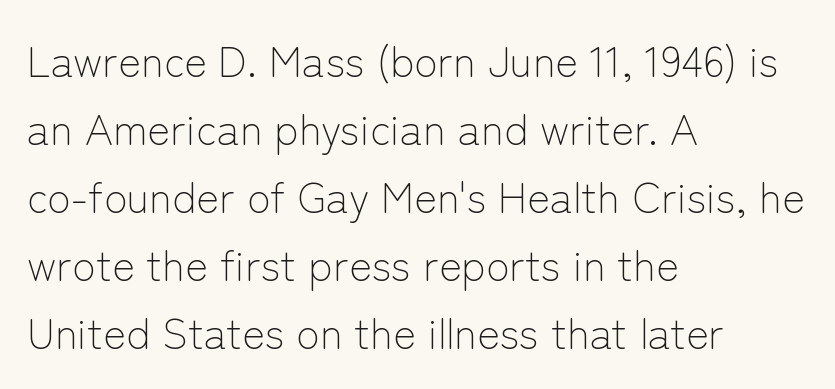
{"serif": "no", "italic": "no", "bold": "no", "weight": "light", "width": "normal", "stroke_contrast": "low", "x_height": "medium", "monospaced": "no", "underline": "no", "align": "left", "line_spacing": "normal", "line_spacing_ratio": 1.58, "letter_spacing": "normal", "letter_spacing_em": 0.0, "glyph_px": 43}
